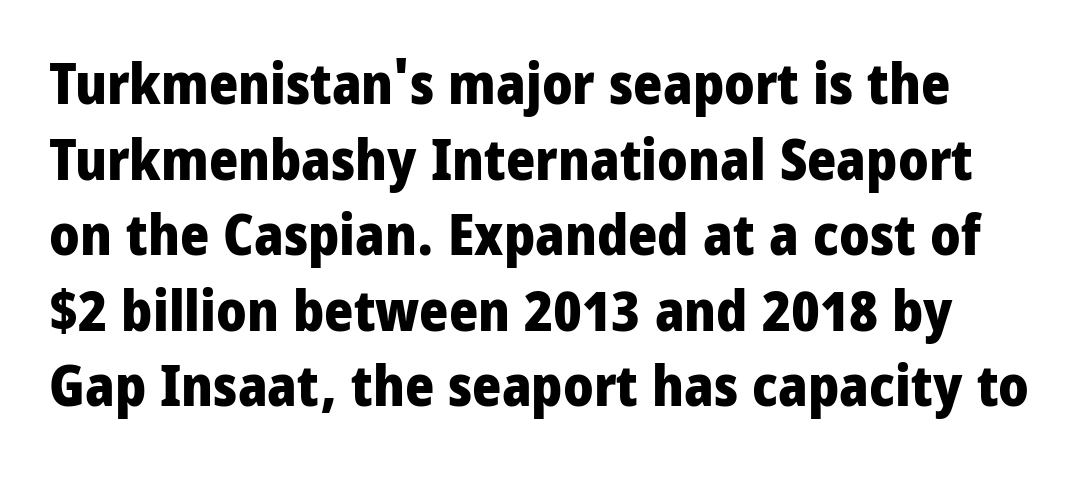
The image shows 56 px heavy, condensed sans-serif type, upright; set normal line spacing (1.35x), normal letter spacing, not underlined; low stroke contrast and a large x-height.
